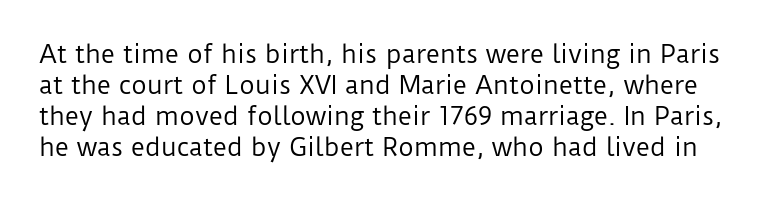
The image shows 24 px text type, upright; set normal line spacing (1.29x), normal letter spacing, not underlined.
